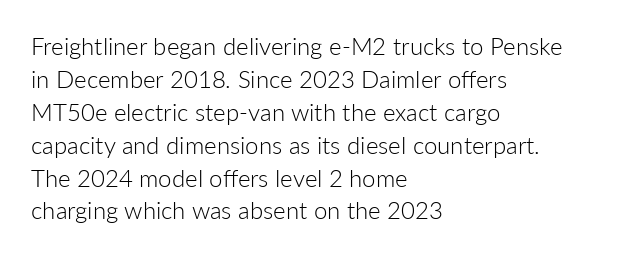
These lines stack with their left ends in a neat column. Letters rest on an invisible, unmarked baseline. The lines sit at an ordinary, default distance from one another. The type sits square on the baseline with zero lean. No letter is thick-stroked: the sample isn't bold. Default kerning and tracking; the words read as compact shapes.
